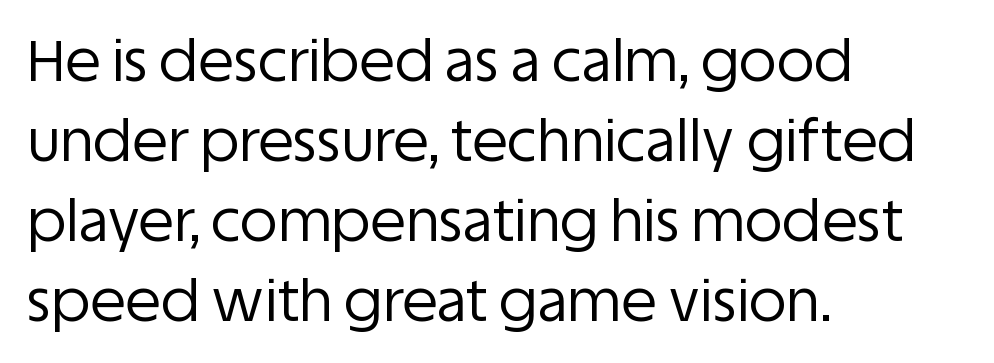
If you drew a ruler down the left edge, every line would touch it. Underline: absent. A typesetter would call this proportional, since set widths differ per character. Think standard paragraph weight, or any step lighter than that.
